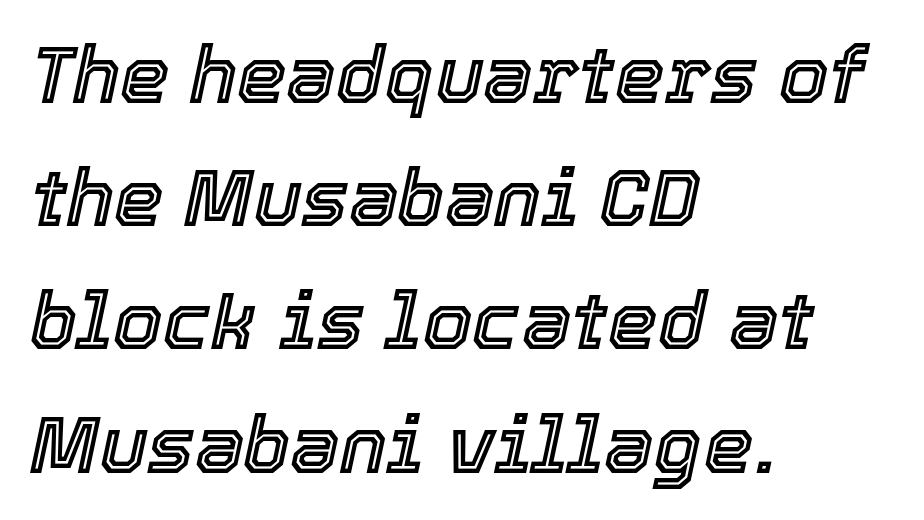
Italic: yes, the glyphs are oblique. Character widths vary here, with narrow letters taking less room than wide ones. The strip under each line holds only bare page. The designer left line spacing at the default. Every row of glyphs begins at an identical x-position on the left.
